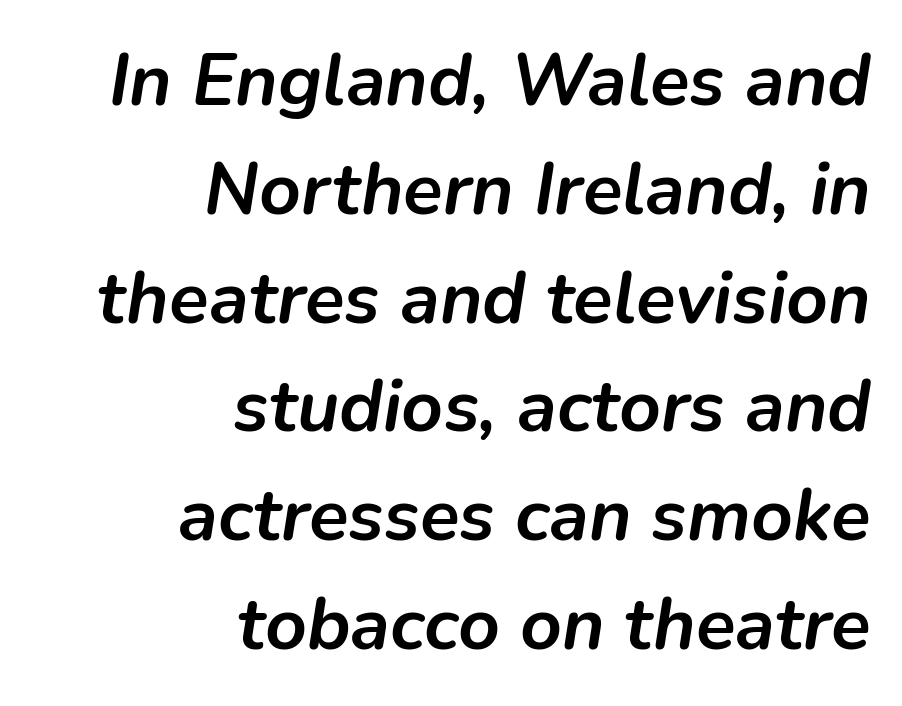
Q: Is the text bold? A: Yes.
Q: Is the text italic (slanted)? A: Yes, it leans right by about 9 degrees.
Q: Is the text underlined? A: No.
Q: How is the paragraph aligned? A: Right-aligned.
Q: Is the spacing between letters normal or unusually wide? A: Normal.
Q: Is the spacing between lines tight, normal or loose? A: Normal.
Q: Width (condensed, normal, or wide)? A: Normal.
Q: Stroke contrast? A: Low.
Q: x-height? A: Medium.
Q: Monospaced? A: No.
